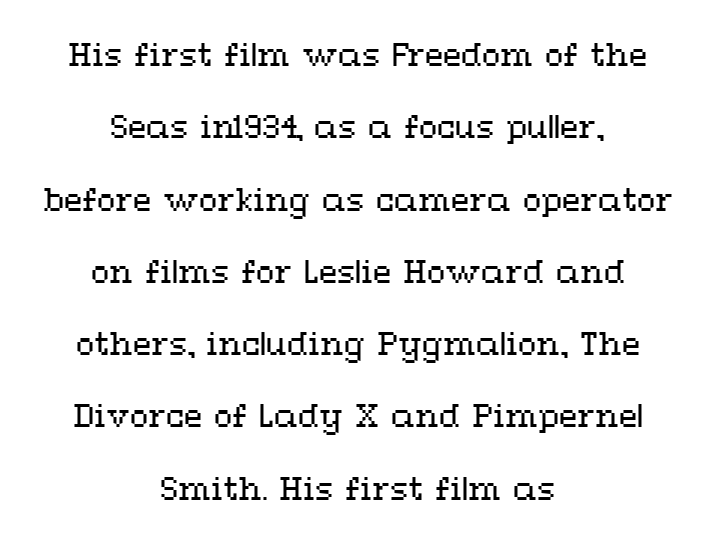
The image shows 30 px regular-weight, wide type, upright; set centered, loose line spacing (2.41x), normal letter spacing, not underlined; medium stroke contrast and a medium x-height.
